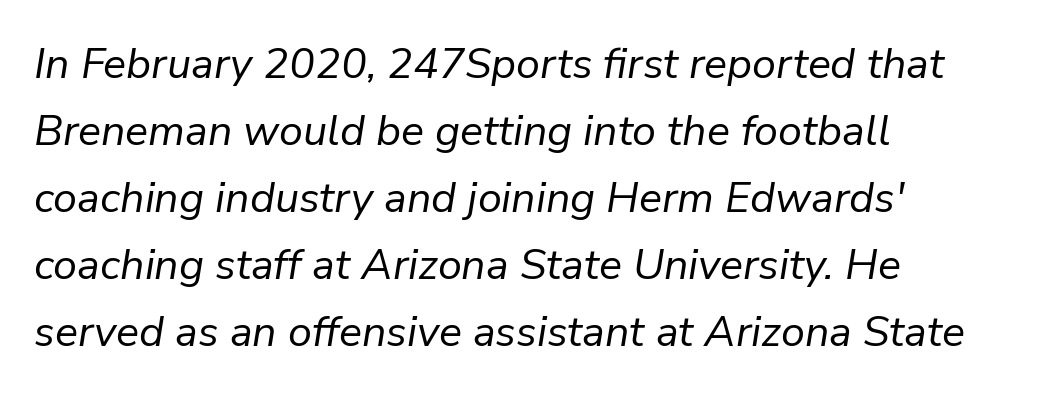
The letters advance in unequal steps, a hallmark of proportional type. The strokes are not fattened; the text isn't bold. Style check: oblique. Is there much room between lines? A standard amount, neither cramped nor airy. Caption: standard tracking, unaltered. Layout note: lines flush left.
